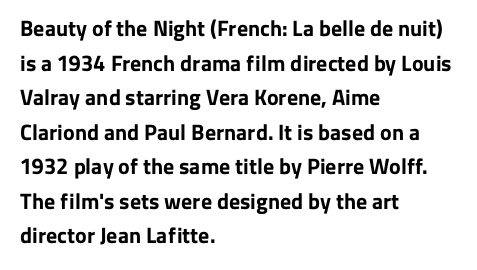
{"italic": "no", "bold": "yes", "underline": "no", "align": "left", "line_spacing": "normal", "line_spacing_ratio": 1.57, "letter_spacing": "normal", "letter_spacing_em": 0.0, "glyph_px": 22}
